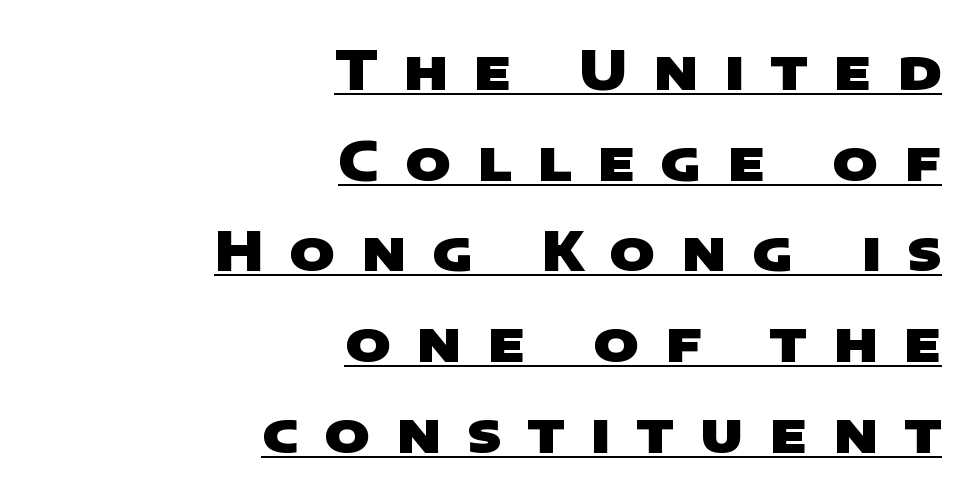
The image shows 55 px heavy, wide sans-serif type; set right-aligned, normal line spacing (1.65x), unusually wide letter spacing (+0.47 em), underlined; low stroke contrast and a large x-height.
